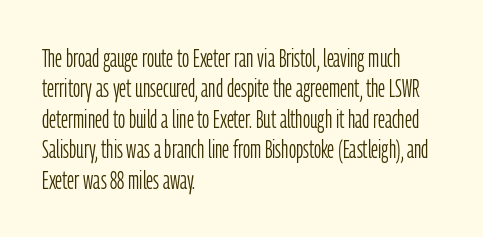
Q: Is the text bold? A: No.
Q: Is the text italic (slanted)? A: No, it is upright.
Q: Is the text underlined? A: No.
Q: How is the paragraph aligned? A: Left-aligned.
Q: Is the spacing between letters normal or unusually wide? A: Normal.
